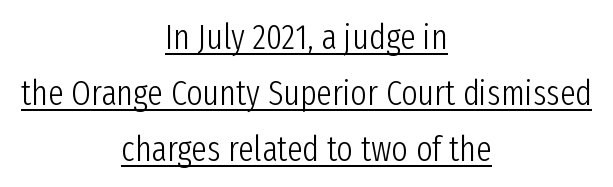
{"serif": "no", "italic": "no", "bold": "no", "weight": "light", "width": "condensed", "stroke_contrast": "low", "x_height": "medium", "monospaced": "no", "underline": "yes", "align": "center", "line_spacing": "normal", "line_spacing_ratio": 1.6, "letter_spacing": "normal", "letter_spacing_em": 0.0, "glyph_px": 35}
